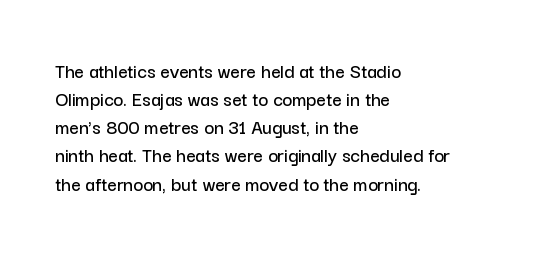
The image shows 21 px text type, upright; set left-aligned, normal line spacing (1.34x), normal letter spacing, not underlined.
